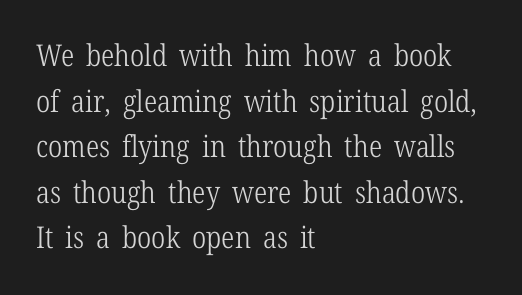
The image shows 30 px light, condensed serif type, upright; set left-aligned, normal line spacing (1.52x), normal letter spacing, not underlined; low stroke contrast and a medium x-height.
